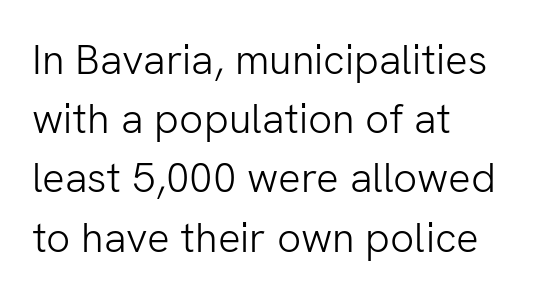
These lines are composed in type without serifs. Bare-footed words on every line. This sample has the flowing, uneven cadence of proportional lettering. The passage shown is not bold in any degree. No extra tracking has been applied to these lines. The text block is weighted toward the left margin, trailing off unevenly rightward.
